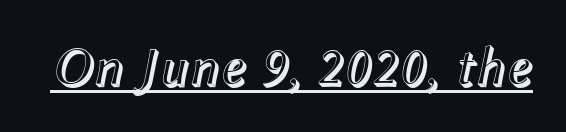
Q: Is the text italic (slanted)? A: Yes, it leans right by about 12 degrees.
Q: Is the text underlined? A: Yes.
Q: Is the spacing between letters normal or unusually wide? A: Normal.
Q: Width (condensed, normal, or wide)? A: Normal.
Q: x-height? A: Medium.
Q: Monospaced? A: No.
